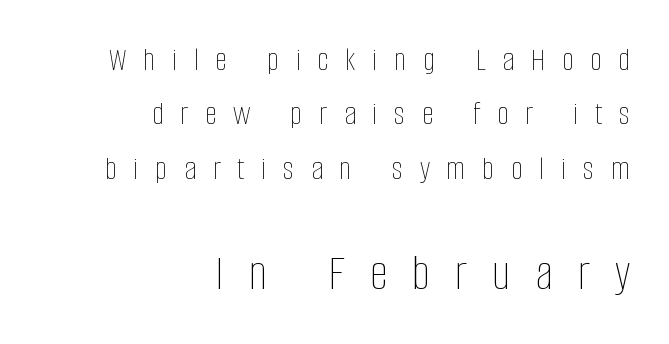
Q: Is the text bold? A: No.
Q: Is the text italic (slanted)? A: No, it is upright.
Q: Is the text underlined? A: No.
Q: How is the paragraph aligned? A: Right-aligned.
Q: Is the spacing between letters normal or unusually wide? A: Unusually wide.
Q: Is the spacing between lines tight, normal or loose? A: Normal.
Q: Which block of text is set in a larger size, the first (top) or the second (bottom)? A: The second (bottom) one.
Q: Width (condensed, normal, or wide)? A: Condensed.
Q: Stroke contrast? A: Low.
Q: x-height? A: Large.
Q: Monospaced? A: No.
